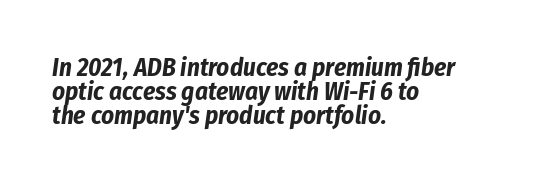
{"italic": "yes", "lean": "right", "slant_degrees": 8, "bold": "yes", "underline": "no", "align": "left", "line_spacing": "tight", "line_spacing_ratio": 0.96, "letter_spacing": "normal", "letter_spacing_em": 0.0, "glyph_px": 25}
